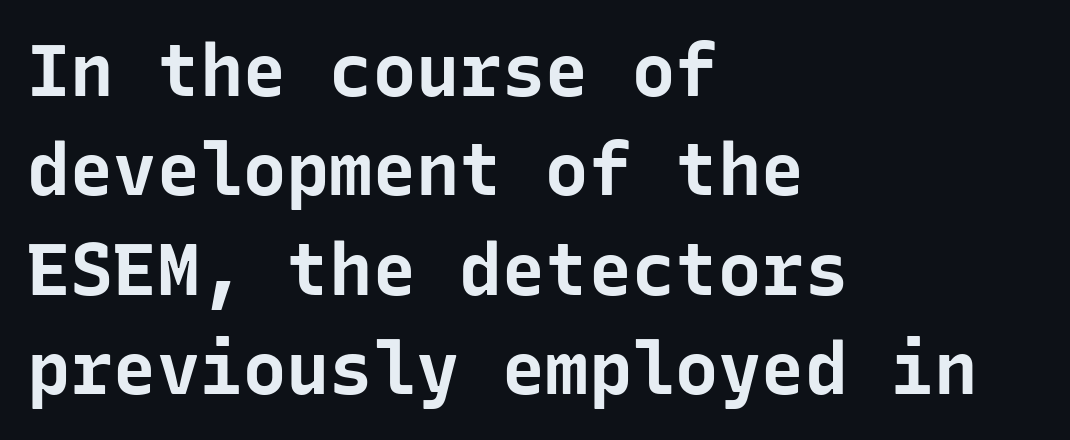
Q: Is the text bold? A: Yes.
Q: Is the text italic (slanted)? A: No, it is upright.
Q: Is the typeface a serif or a sans-serif typeface? A: Sans-serif.
Q: Is the text underlined? A: No.
Q: How is the paragraph aligned? A: Left-aligned.
Q: Is the spacing between letters normal or unusually wide? A: Normal.
Q: Is the spacing between lines tight, normal or loose? A: Normal.
Q: Width (condensed, normal, or wide)? A: Normal.
Q: Stroke contrast? A: Low.
Q: x-height? A: Medium.
Q: Monospaced? A: Yes.
